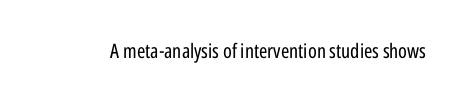
{"italic": "no", "bold": "no", "underline": "no", "letter_spacing": "normal", "letter_spacing_em": 0.0, "glyph_px": 20}
